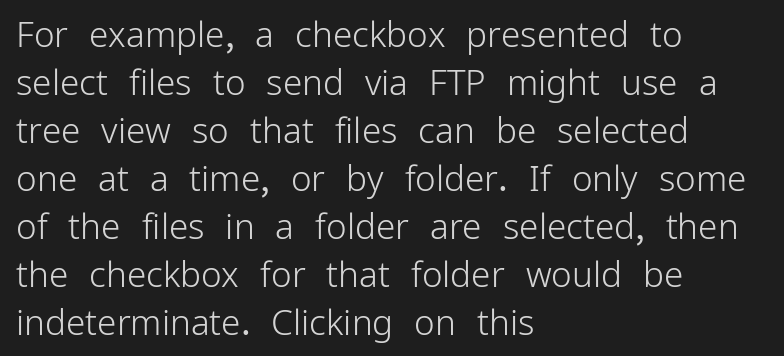
The letterforms sit shoulder to shoulder at normal distance. Notice how the stems are strictly vertical — no italics here. Decoration check: the copy has no underline. You could not count columns in this text — the font is proportionally spaced. Check where the strokes stop: nothing finishes them off — pure sans.
